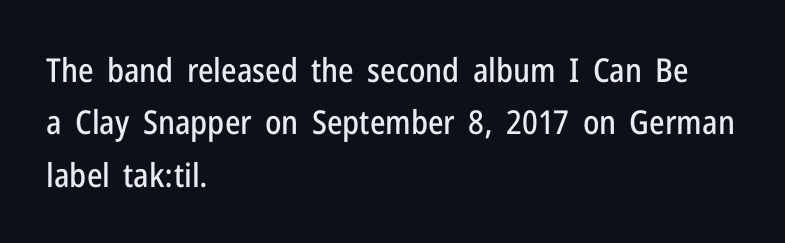
The image shows 33 px condensed sans-serif type, upright; set left-aligned, normal line spacing (1.59x), normal letter spacing, not underlined; low stroke contrast and a medium x-height.
